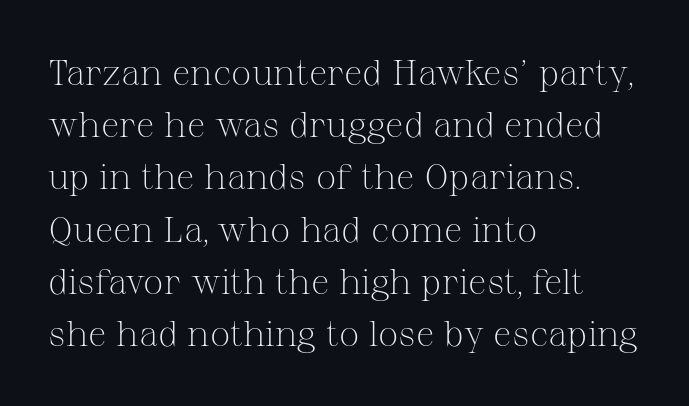
Q: Is the text bold? A: No.
Q: Is the text italic (slanted)? A: No, it is upright.
Q: Is the typeface a serif or a sans-serif typeface? A: Serif.
Q: Is the text underlined? A: No.
Q: How is the paragraph aligned? A: Left-aligned.
Q: Is the spacing between letters normal or unusually wide? A: Normal.
Q: Is the spacing between lines tight, normal or loose? A: Normal.
Q: Width (condensed, normal, or wide)? A: Normal.
Q: Stroke contrast? A: Medium.
Q: x-height? A: Medium.
Q: Monospaced? A: No.
